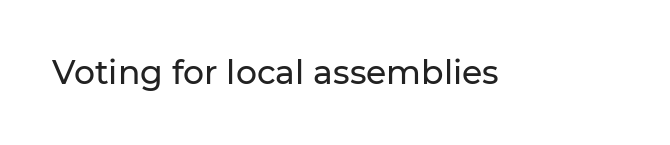
Q: Is the text italic (slanted)? A: No, it is upright.
Q: Is the typeface a serif or a sans-serif typeface? A: Sans-serif.
Q: Is the text underlined? A: No.
Q: Is the spacing between letters normal or unusually wide? A: Normal.
Q: Width (condensed, normal, or wide)? A: Normal.
Q: Stroke contrast? A: Low.
Q: x-height? A: Medium.
Q: Monospaced? A: No.
